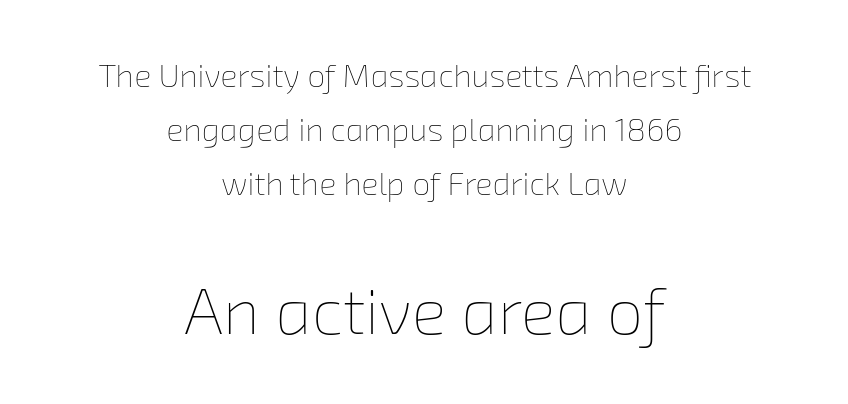
The image shows 65 px thin type; set centered, normal line spacing (1.69x), normal letter spacing, not underlined; the second (bottom) block is 2.03x larger; low stroke contrast and a medium x-height.
